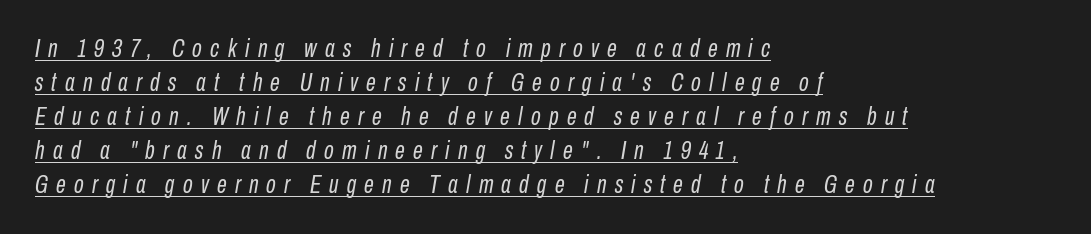
{"italic": "yes", "lean": "right", "slant_degrees": 10, "bold": "no", "underline": "yes", "align": "left", "line_spacing": "normal", "line_spacing_ratio": 1.36, "letter_spacing": "wide", "letter_spacing_em": 0.33, "glyph_px": 25}
